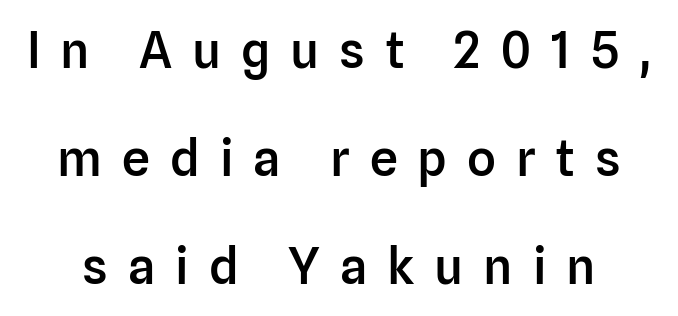
The image shows 50 px semibold sans-serif type, upright; set loose line spacing (2.16x), unusually wide letter spacing (+0.4 em), not underlined; low stroke contrast and a medium x-height.
